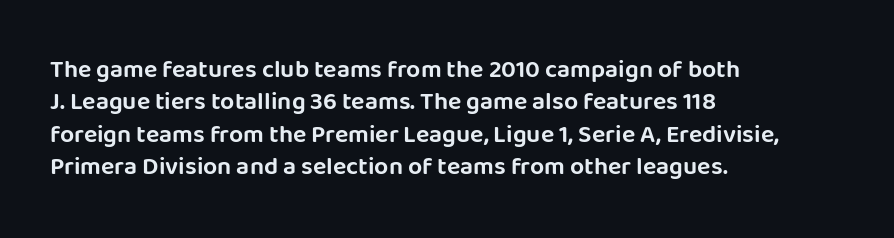
The image shows 25 px text type, upright; set left-aligned, normal line spacing (1.3x), normal letter spacing, not underlined.
